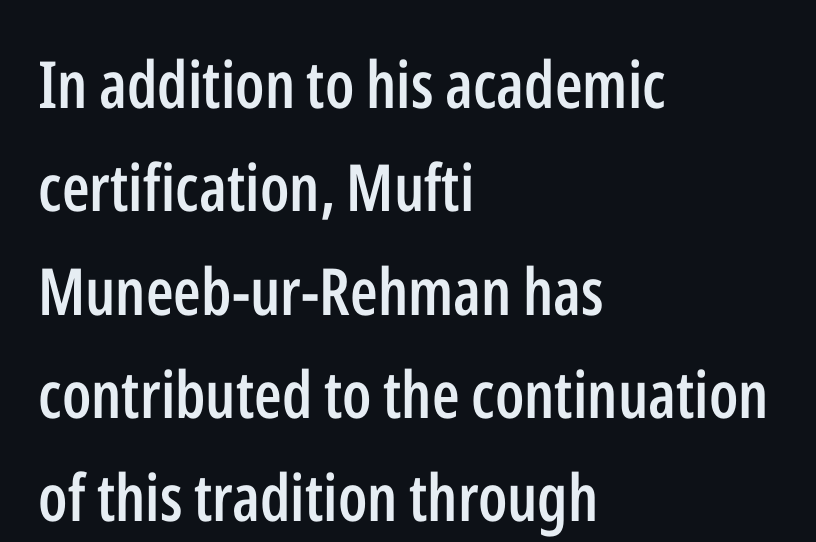
The image shows 65 px semibold, condensed sans-serif type, upright; set left-aligned, normal line spacing (1.59x), normal letter spacing, not underlined; low stroke contrast and a medium x-height.
